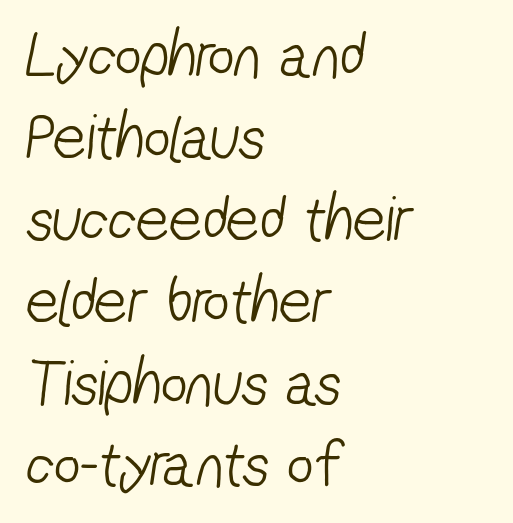
{"serif": "no", "bold": "no", "weight": "light", "width": "condensed", "stroke_contrast": "low", "x_height": "medium", "monospaced": "no", "underline": "no", "align": "left", "line_spacing": "normal", "line_spacing_ratio": 1.26, "letter_spacing": "normal", "letter_spacing_em": 0.0, "glyph_px": 65}
